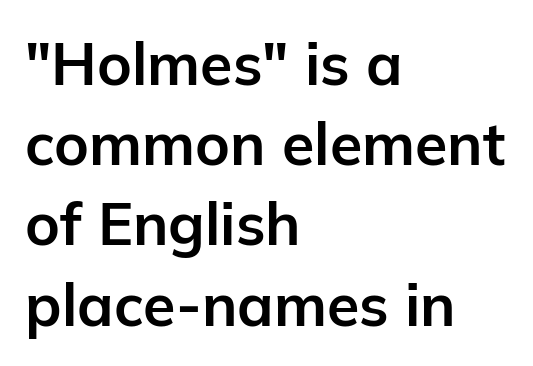
{"serif": "no", "italic": "no", "bold": "yes", "weight": "bold", "width": "normal", "stroke_contrast": "low", "x_height": "medium", "monospaced": "no", "underline": "no", "align": "left", "line_spacing": "normal", "line_spacing_ratio": 1.36, "letter_spacing": "normal", "letter_spacing_em": 0.0, "glyph_px": 59}
